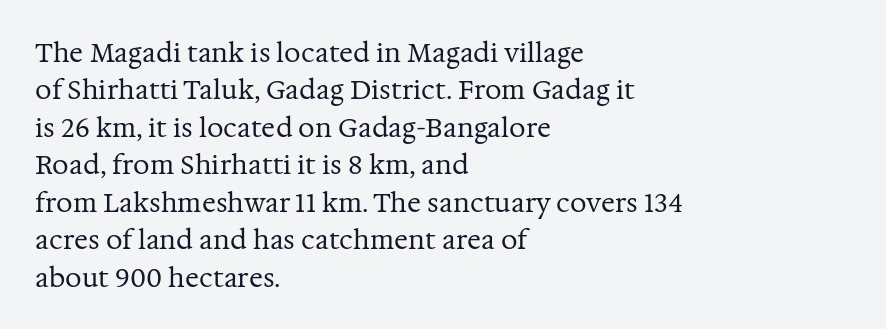
{"italic": "no", "bold": "no", "underline": "no", "align": "left", "line_spacing": "normal", "line_spacing_ratio": 1.44, "letter_spacing": "normal", "letter_spacing_em": 0.0, "glyph_px": 26}
